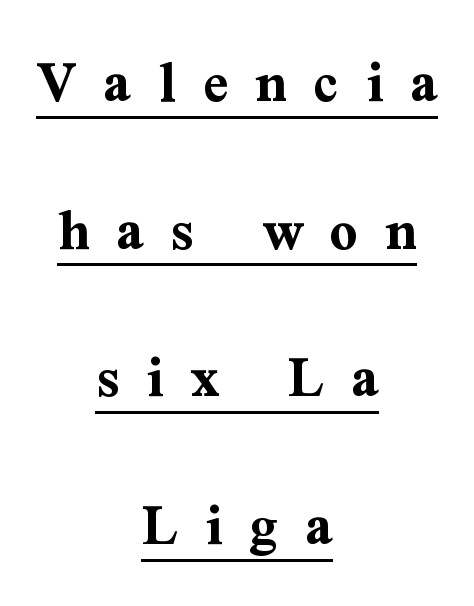
Q: Is the text bold? A: Yes.
Q: Is the text italic (slanted)? A: No, it is upright.
Q: Is the typeface a serif or a sans-serif typeface? A: Serif.
Q: Is the text underlined? A: Yes.
Q: How is the paragraph aligned? A: Centered.
Q: Is the spacing between letters normal or unusually wide? A: Unusually wide.
Q: Is the spacing between lines tight, normal or loose? A: Loose.
Q: Width (condensed, normal, or wide)? A: Normal.
Q: Stroke contrast? A: Medium.
Q: x-height? A: Medium.
Q: Monospaced? A: No.
